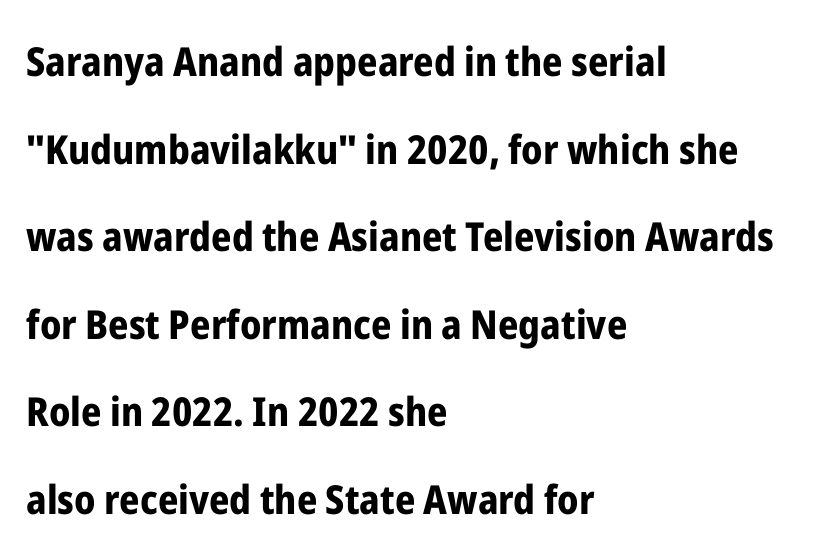
Q: Is the text bold? A: Yes.
Q: Is the text italic (slanted)? A: No, it is upright.
Q: Is the typeface a serif or a sans-serif typeface? A: Sans-serif.
Q: Is the text underlined? A: No.
Q: How is the paragraph aligned? A: Left-aligned.
Q: Is the spacing between letters normal or unusually wide? A: Normal.
Q: Is the spacing between lines tight, normal or loose? A: Loose.
Q: Width (condensed, normal, or wide)? A: Condensed.
Q: Stroke contrast? A: Low.
Q: x-height? A: Medium.
Q: Monospaced? A: No.
